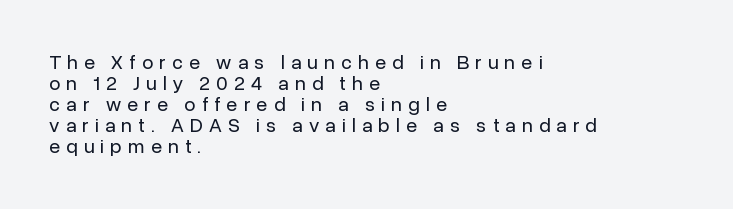
Q: Is the text bold? A: No.
Q: Is the text italic (slanted)? A: No, it is upright.
Q: Is the text underlined? A: No.
Q: How is the paragraph aligned? A: Left-aligned.
Q: Is the spacing between letters normal or unusually wide? A: Unusually wide.
Q: Is the spacing between lines tight, normal or loose? A: Tight.
